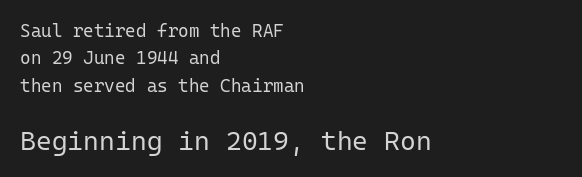
This sample is left-justified, so line endings fall wherever the words run out. Successive baselines arrive at the customary interval. The specimen reads as upright at a glance. Is this a heavy cut? Hardly; it is regular or lighter. Default kerning and tracking; the words read as compact shapes.
